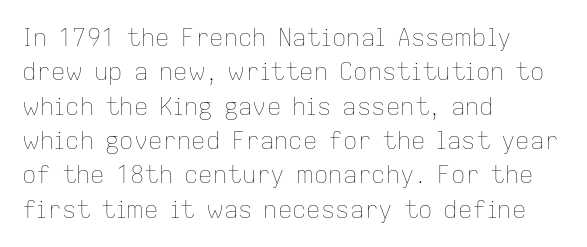
{"italic": "no", "bold": "no", "underline": "no", "align": "left", "line_spacing": "normal", "line_spacing_ratio": 1.43, "letter_spacing": "normal", "letter_spacing_em": 0.0, "glyph_px": 24}
